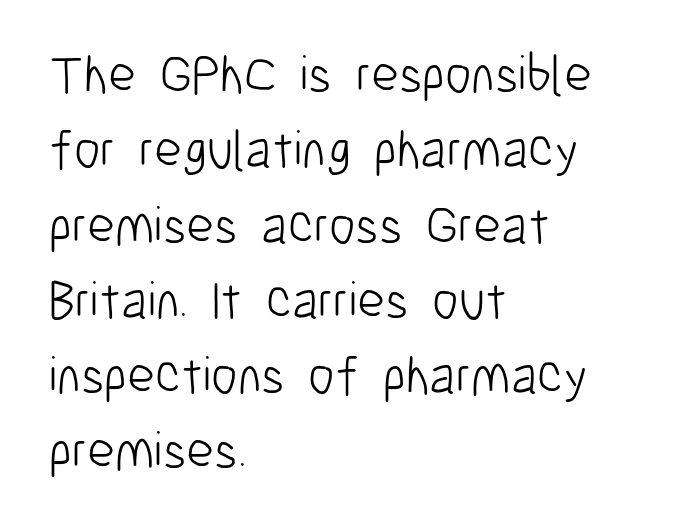
The image shows 53 px light, condensed sans-serif type, upright; set left-aligned, normal line spacing (1.42x), normal letter spacing, not underlined; low stroke contrast and a medium x-height.
